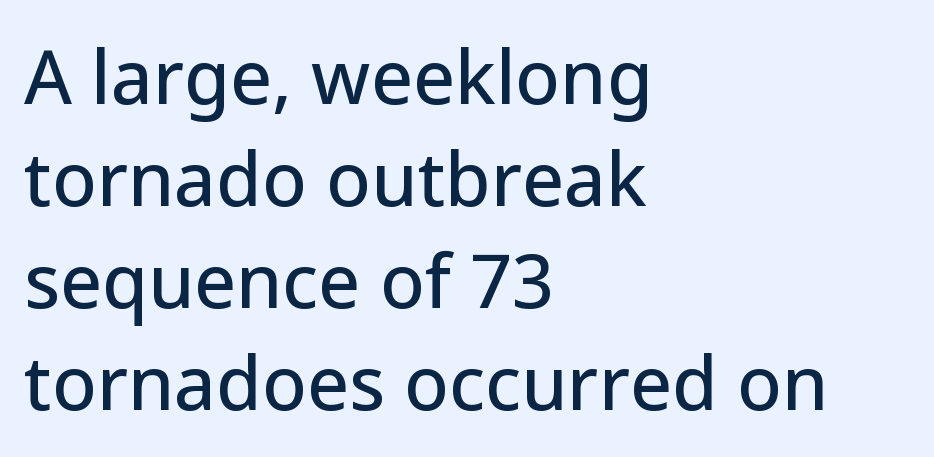
The image shows 74 px sans-serif type, upright; set left-aligned, normal line spacing (1.38x), normal letter spacing, not underlined; low stroke contrast and a medium x-height.
